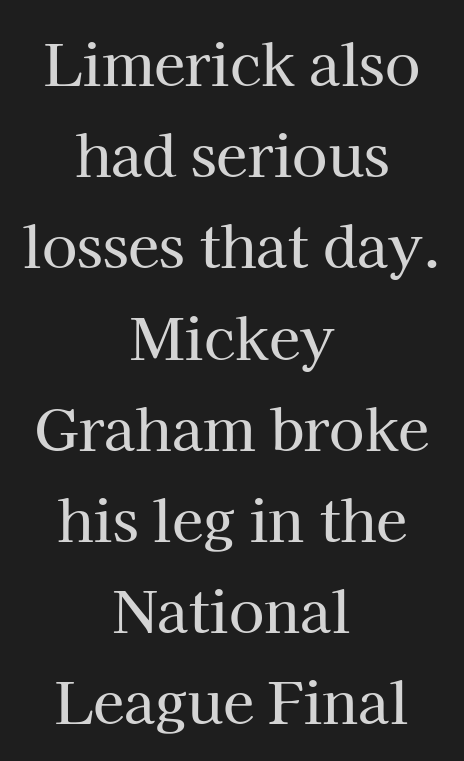
The image shows 57 px serif type, upright; set centered, normal line spacing (1.6x), normal letter spacing, not underlined; high stroke contrast and a medium x-height.
